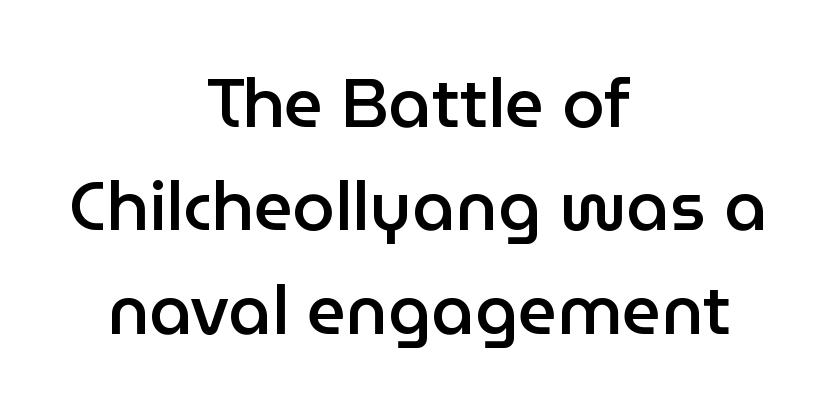
{"serif": "no", "italic": "no", "bold": "semi", "weight": "semibold", "width": "normal", "stroke_contrast": "low", "x_height": "medium", "monospaced": "no", "underline": "no", "align": "center", "line_spacing": "normal", "line_spacing_ratio": 1.52, "letter_spacing": "normal", "letter_spacing_em": 0.0, "glyph_px": 68}
